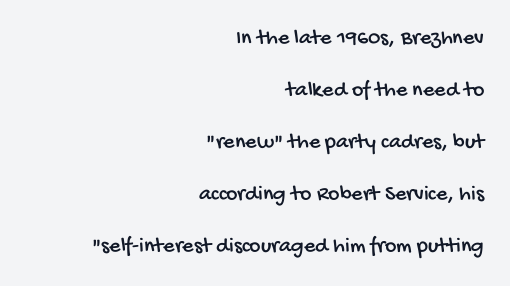
Q: Is the text underlined? A: No.
Q: How is the paragraph aligned? A: Right-aligned.
Q: Is the spacing between letters normal or unusually wide? A: Normal.
Q: Is the spacing between lines tight, normal or loose? A: Loose.
